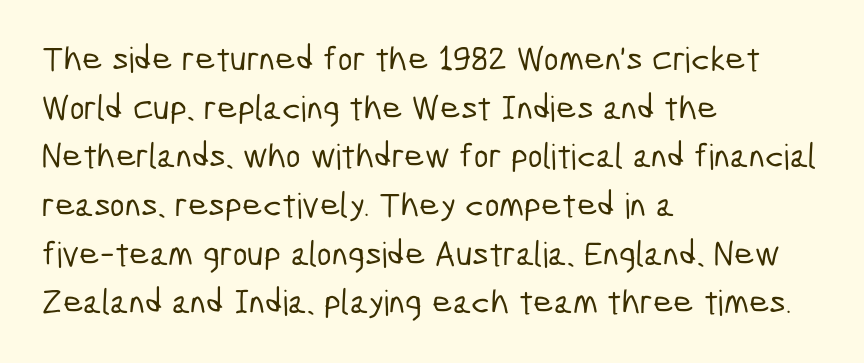
The image shows 35 px condensed sans-serif type; set left-aligned, normal line spacing (1.39x), normal letter spacing, not underlined; low stroke contrast and a medium x-height.
